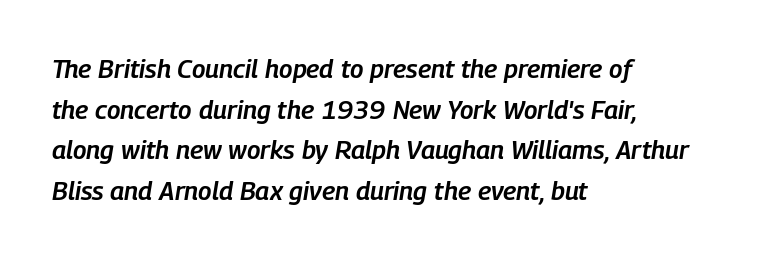
The rendering anchors every line to the left-hand side. Look at the stroke-to-counter ratio: somewhat heavy, a semibold. The words here are not underlined. The rendering applies a slant to the glyphs.
